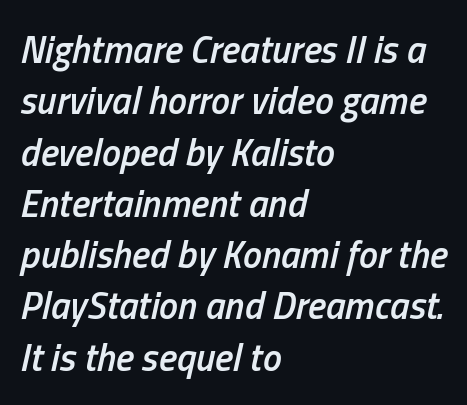
{"italic": "yes", "lean": "right", "slant_degrees": 13, "bold": "semi", "weight": "semibold", "width": "condensed", "stroke_contrast": "low", "x_height": "medium", "monospaced": "no", "underline": "no", "align": "left", "line_spacing": "normal", "line_spacing_ratio": 1.35, "letter_spacing": "normal", "letter_spacing_em": 0.0, "glyph_px": 38}
